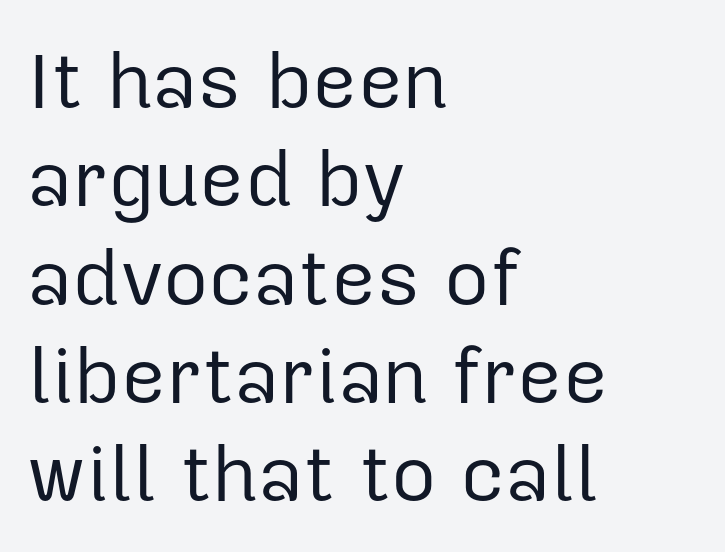
Q: Is the text bold? A: No.
Q: Is the text italic (slanted)? A: No, it is upright.
Q: Is the typeface a serif or a sans-serif typeface? A: Sans-serif.
Q: Is the text underlined? A: No.
Q: How is the paragraph aligned? A: Left-aligned.
Q: Is the spacing between letters normal or unusually wide? A: Normal.
Q: Is the spacing between lines tight, normal or loose? A: Normal.
Q: Width (condensed, normal, or wide)? A: Normal.
Q: Stroke contrast? A: Low.
Q: x-height? A: Medium.
Q: Monospaced? A: No.
